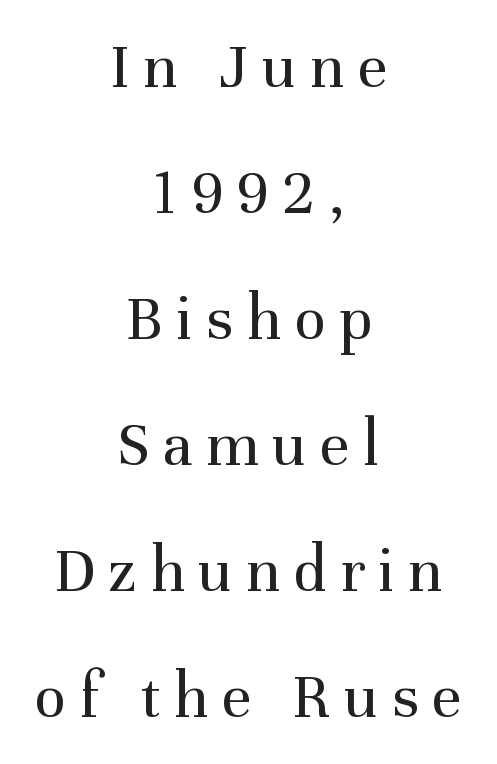
The image shows 66 px regular-weight serif type, upright; set centered, loose line spacing (1.91x), unusually wide letter spacing (+0.2 em), not underlined; medium stroke contrast and a medium x-height.
